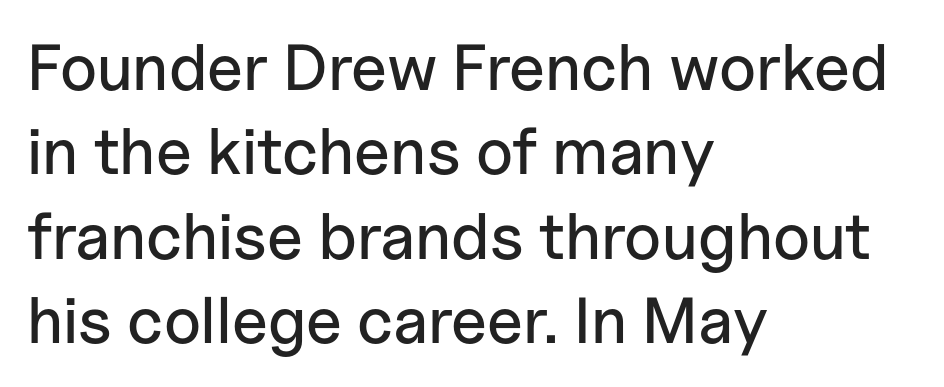
You can tell from the bare stems that sans-serif type was used. How are the letters spaced? Ordinarily, with no added tracking. How would I describe the line gaps? Plain and ordinary. The typography opts for an upright posture over an oblique one. Anything drawn beneath the words? Only blank space. Note the varied advance widths — an 'i' is clearly narrower than an 'm'.
